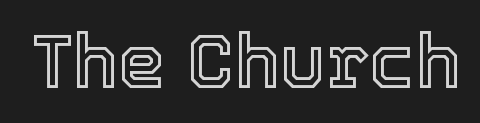
The image shows 76 px text type, upright; set normal letter spacing, not underlined; a medium x-height.
